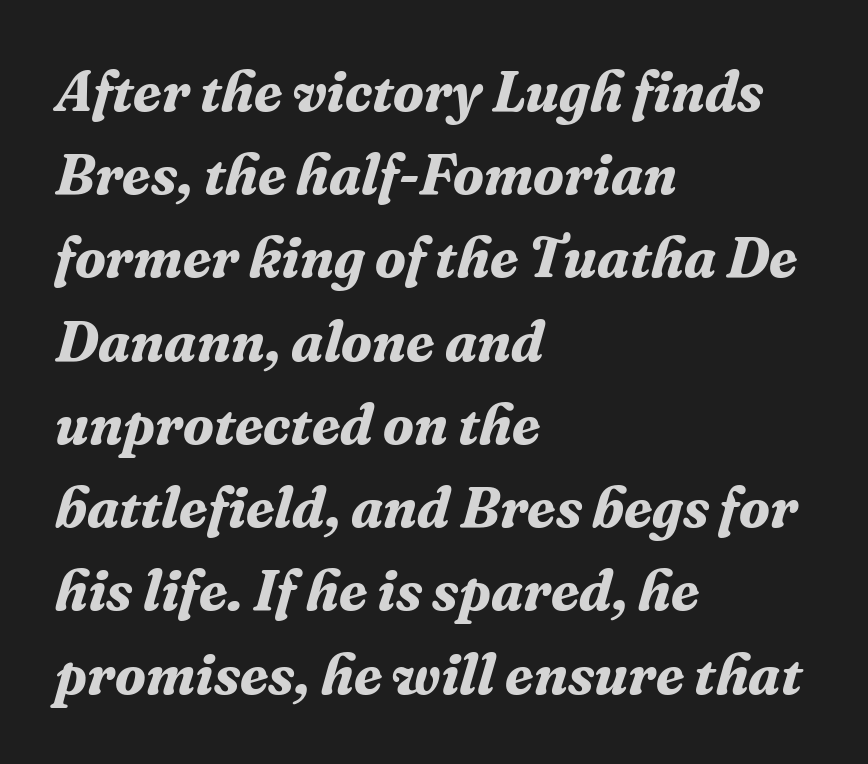
{"serif": "yes", "italic": "yes", "lean": "right", "slant_degrees": 16, "bold": "yes", "weight": "bold", "width": "normal", "stroke_contrast": "medium", "x_height": "medium", "monospaced": "no", "underline": "no", "align": "left", "line_spacing": "normal", "line_spacing_ratio": 1.46, "letter_spacing": "normal", "letter_spacing_em": 0.0, "glyph_px": 57}
